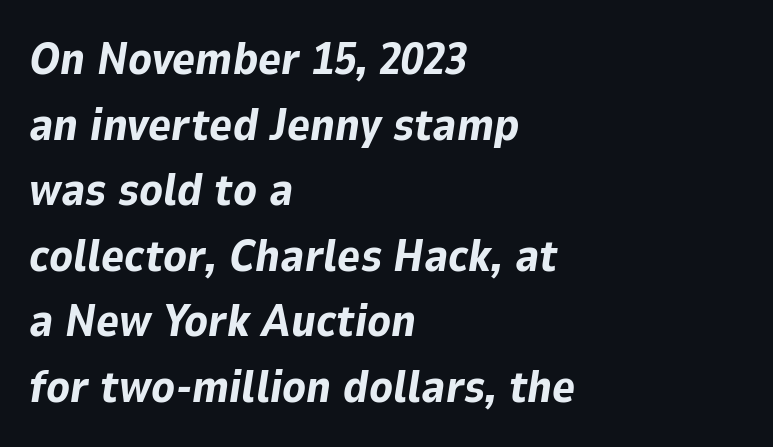
{"italic": "yes", "lean": "right", "slant_degrees": 9, "bold": "yes", "weight": "bold", "width": "normal", "stroke_contrast": "low", "x_height": "medium", "monospaced": "no", "underline": "no", "align": "left", "line_spacing": "normal", "line_spacing_ratio": 1.49, "letter_spacing": "normal", "letter_spacing_em": 0.0, "glyph_px": 44}
